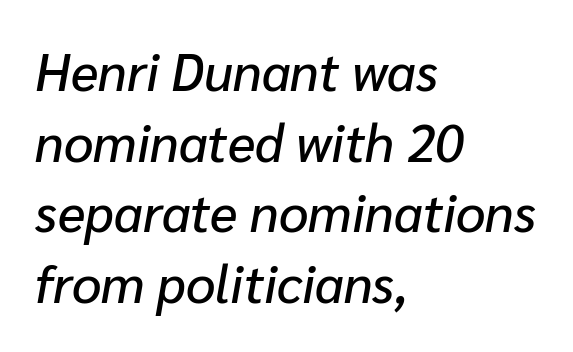
{"italic": "yes", "lean": "right", "slant_degrees": 10, "width": "normal", "stroke_contrast": "low", "x_height": "medium", "monospaced": "no", "underline": "no", "align": "left", "line_spacing": "normal", "line_spacing_ratio": 1.36, "letter_spacing": "normal", "letter_spacing_em": 0.0, "glyph_px": 52}
